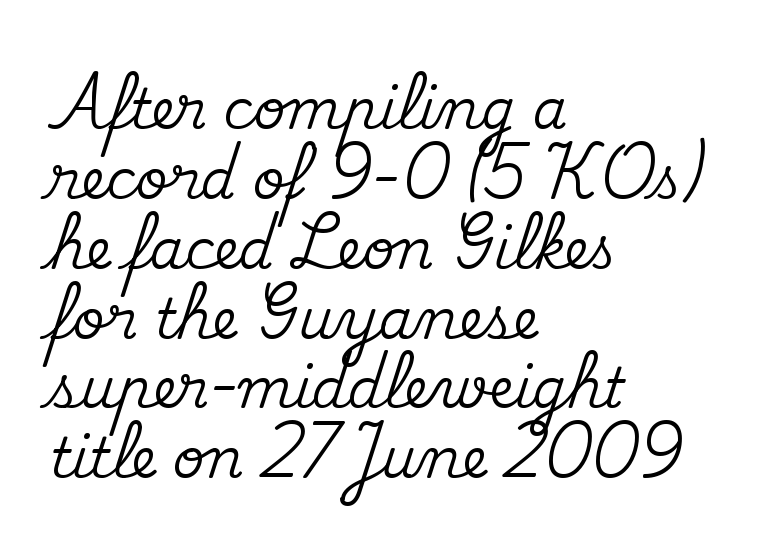
{"serif": "yes", "width": "normal", "stroke_contrast": "medium", "x_height": "small", "monospaced": "no", "underline": "no", "align": "left", "line_spacing": "normal", "line_spacing_ratio": 1.27, "letter_spacing": "normal", "letter_spacing_em": 0.0, "glyph_px": 55}
